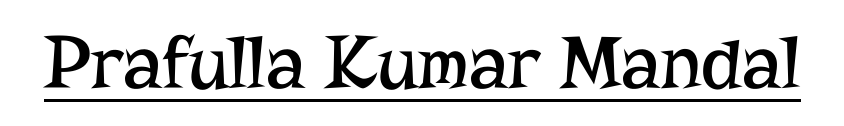
The image shows 77 px regular-weight serif type, upright; set normal letter spacing, underlined; low stroke contrast and a medium x-height.
